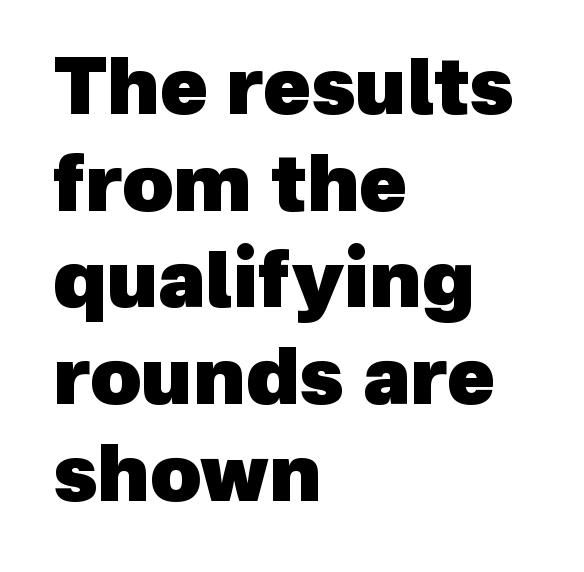
The image shows 78 px heavy sans-serif type; set left-aligned, line spacing 1.24x, normal letter spacing, not underlined; a medium x-height.
